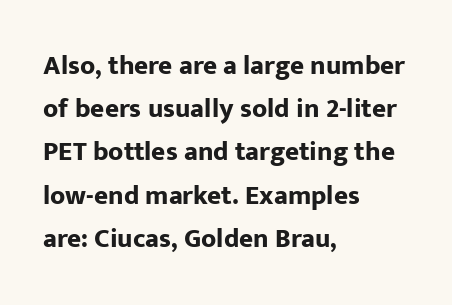
Q: Is the text bold? A: Yes.
Q: Is the text italic (slanted)? A: No, it is upright.
Q: Is the text underlined? A: No.
Q: How is the paragraph aligned? A: Left-aligned.
Q: Is the spacing between letters normal or unusually wide? A: Normal.
Q: Is the spacing between lines tight, normal or loose? A: Normal.
